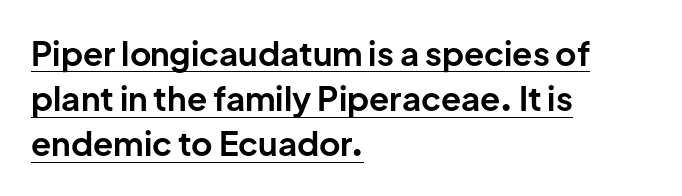
Think of a printed novel: that variable character pitch is what you see here. The specimen reads as upright at a glance. Stroke terminals: plain, sans-serif. Horizontal alignment here is leftward, the default for most running prose. What weight is shown? A full bold with thick strokes.
